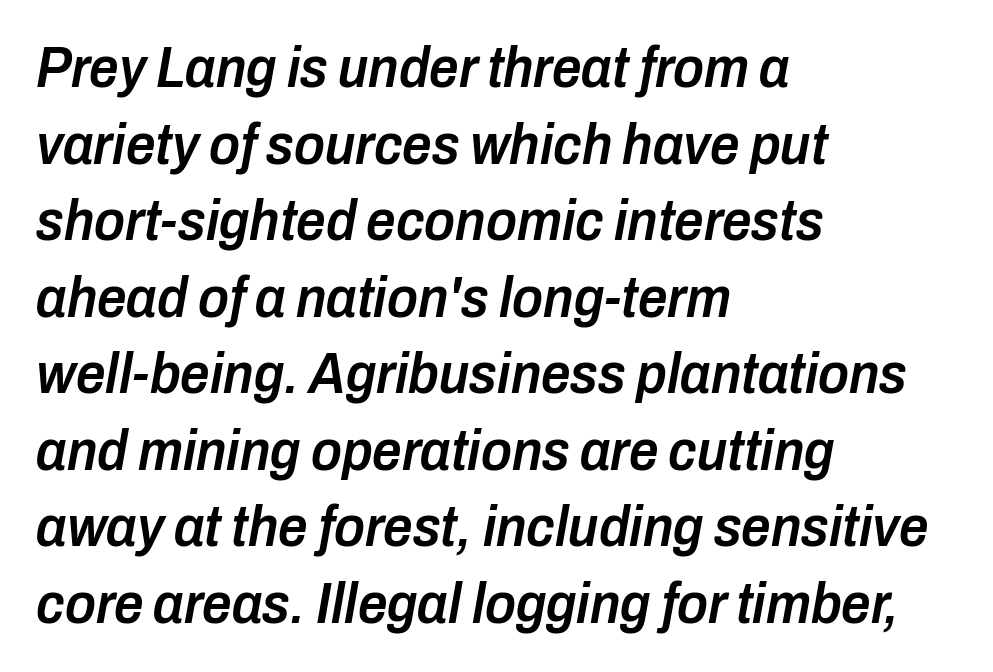
{"italic": "yes", "lean": "right", "slant_degrees": 10, "bold": "semi", "weight": "semibold", "width": "condensed", "stroke_contrast": "low", "x_height": "medium", "monospaced": "no", "underline": "no", "align": "left", "line_spacing": "normal", "line_spacing_ratio": 1.32, "letter_spacing": "normal", "letter_spacing_em": 0.0, "glyph_px": 58}
